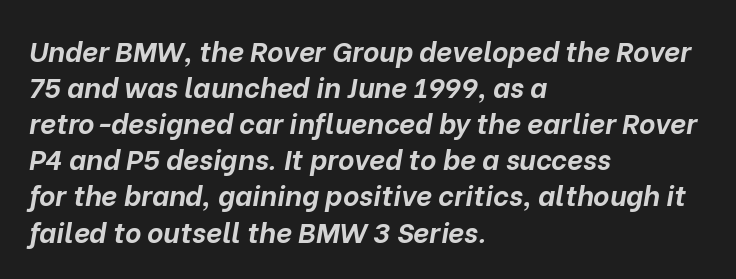
Q: Is the text bold? A: Yes.
Q: Is the text italic (slanted)? A: Yes, it leans right by about 10 degrees.
Q: Is the text underlined? A: No.
Q: How is the paragraph aligned? A: Left-aligned.
Q: Is the spacing between letters normal or unusually wide? A: Normal.
Q: Is the spacing between lines tight, normal or loose? A: Normal.
Q: Width (condensed, normal, or wide)? A: Normal.
Q: Stroke contrast? A: Low.
Q: x-height? A: Medium.
Q: Monospaced? A: No.
